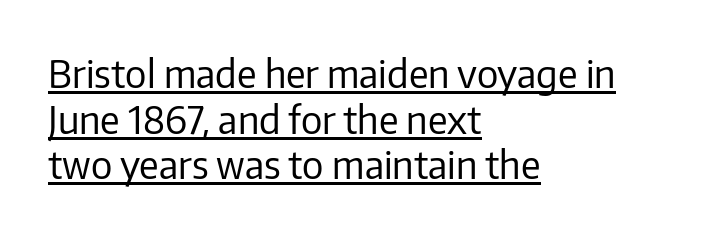
Decoration check: the copy is underlined. The passage shown is typed in a proportional face where columns would drift. This is roman type, the default non-slanted kind. Does the copy run flush right? No — it runs flush left. How are the letters spaced? Ordinarily, with no added tracking.
